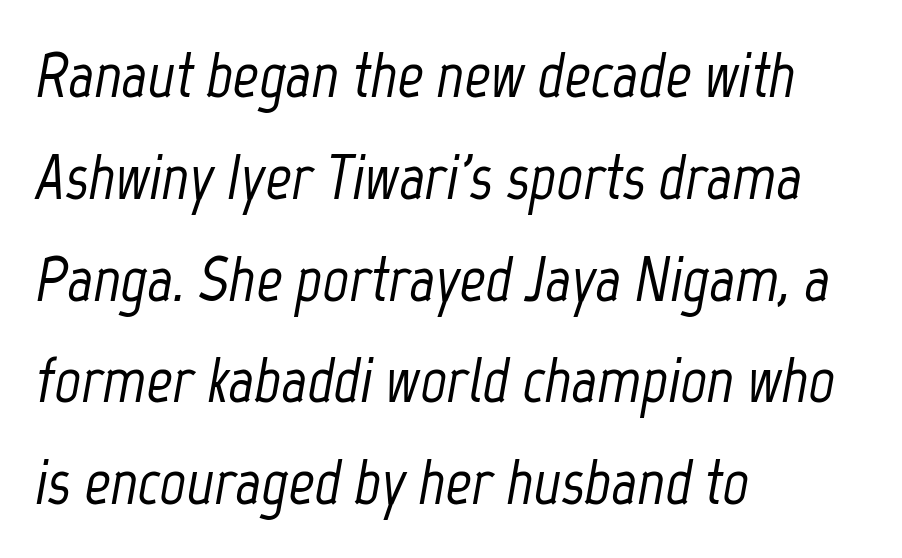
{"italic": "yes", "lean": "right", "slant_degrees": 12, "width": "condensed", "stroke_contrast": "low", "x_height": "medium", "monospaced": "no", "underline": "no", "align": "left", "line_spacing": "normal", "line_spacing_ratio": 1.59, "letter_spacing": "normal", "letter_spacing_em": 0.0, "glyph_px": 64}
